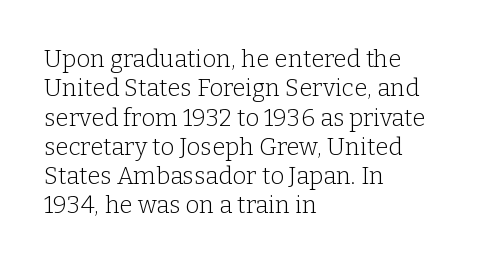
The image shows 24 px text type, upright; set left-aligned, line spacing 1.22x, normal letter spacing, not underlined.
